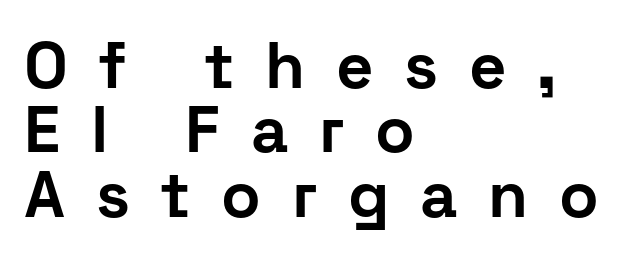
{"serif": "no", "italic": "no", "bold": "yes", "weight": "bold", "width": "normal", "stroke_contrast": "low", "x_height": "medium", "monospaced": "no", "underline": "no", "align": "left", "line_spacing": "tight", "line_spacing_ratio": 0.99, "letter_spacing": "wide", "letter_spacing_em": 0.47, "glyph_px": 65}
